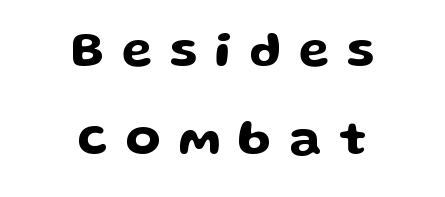
Q: Is the text italic (slanted)? A: No, it is upright.
Q: Is the typeface a serif or a sans-serif typeface? A: Sans-serif.
Q: Is the text underlined? A: No.
Q: How is the paragraph aligned? A: Centered.
Q: Is the spacing between letters normal or unusually wide? A: Unusually wide.
Q: Width (condensed, normal, or wide)? A: Wide.
Q: Stroke contrast? A: Low.
Q: x-height? A: Medium.
Q: Monospaced? A: No.
